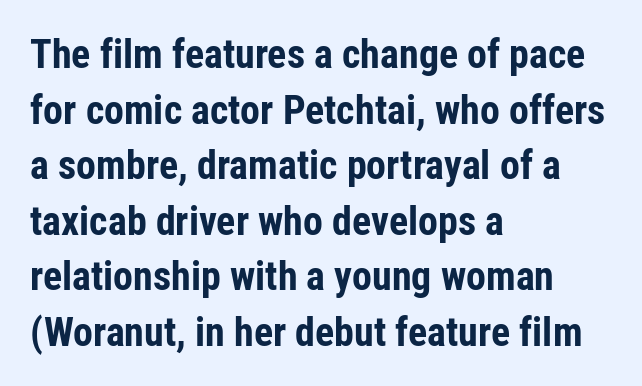
Q: Is the text bold? A: Yes.
Q: Is the text italic (slanted)? A: No, it is upright.
Q: Is the typeface a serif or a sans-serif typeface? A: Sans-serif.
Q: Is the text underlined? A: No.
Q: How is the paragraph aligned? A: Left-aligned.
Q: Is the spacing between letters normal or unusually wide? A: Normal.
Q: Is the spacing between lines tight, normal or loose? A: Normal.
Q: Width (condensed, normal, or wide)? A: Condensed.
Q: Stroke contrast? A: Low.
Q: x-height? A: Medium.
Q: Monospaced? A: No.
